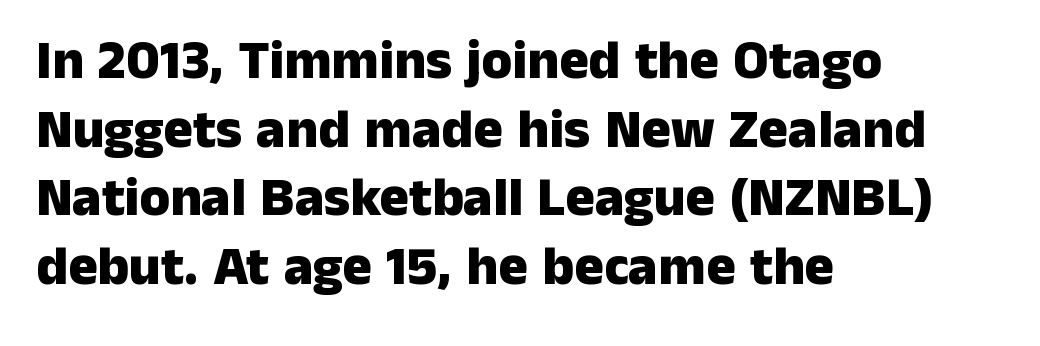
The image shows 55 px heavy sans-serif type, upright; set left-aligned, normal line spacing (1.25x), normal letter spacing, not underlined; low stroke contrast and a medium x-height.
